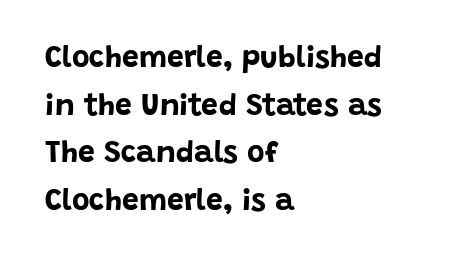
Q: Is the text bold? A: Yes.
Q: Is the text italic (slanted)? A: No, it is upright.
Q: Is the typeface a serif or a sans-serif typeface? A: Sans-serif.
Q: Is the text underlined? A: No.
Q: How is the paragraph aligned? A: Left-aligned.
Q: Is the spacing between letters normal or unusually wide? A: Normal.
Q: Is the spacing between lines tight, normal or loose? A: Normal.
Q: Width (condensed, normal, or wide)? A: Normal.
Q: Stroke contrast? A: Low.
Q: x-height? A: Large.
Q: Monospaced? A: No.
